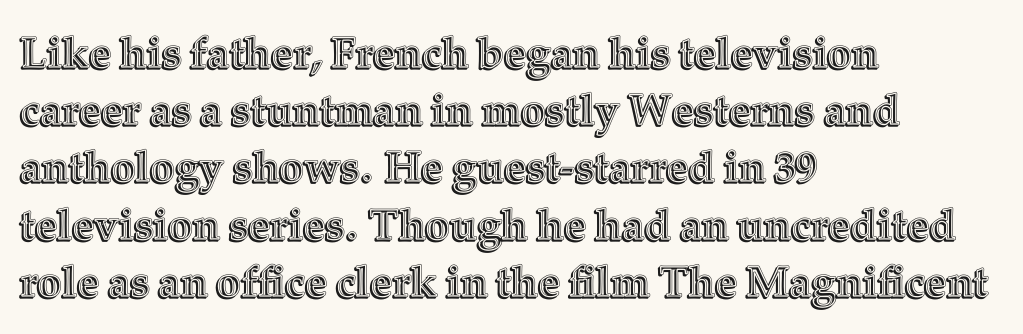
Q: Is the text italic (slanted)? A: No, it is upright.
Q: Is the text underlined? A: No.
Q: How is the paragraph aligned? A: Left-aligned.
Q: Is the spacing between letters normal or unusually wide? A: Normal.
Q: Is the spacing between lines tight, normal or loose? A: Normal.
Q: Width (condensed, normal, or wide)? A: Normal.
Q: x-height? A: Medium.
Q: Monospaced? A: No.
